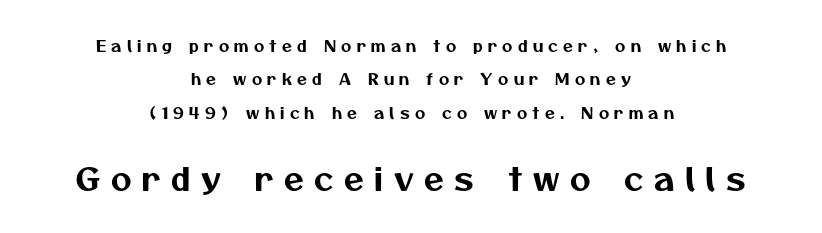
Examine the stroke ends and you'll find no serifs. Each row of text sits above clean, open space. The letterforms stand isolated, each surrounded by extra space. In this sample the second text group is rendered at the bigger scale.
